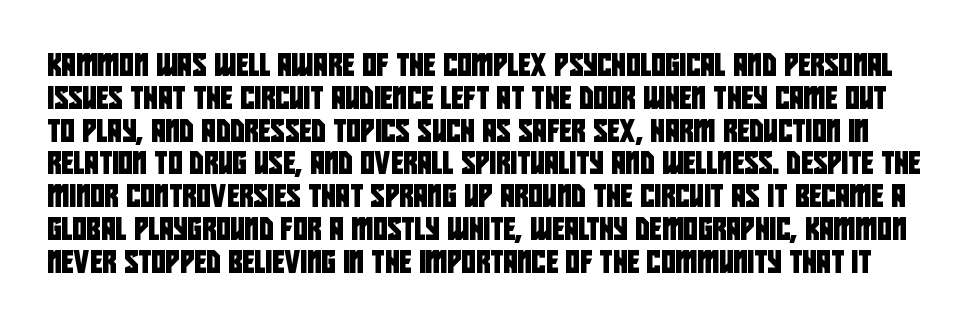
The image shows 22 px text type; set normal line spacing (1.49x), normal letter spacing, not underlined.
